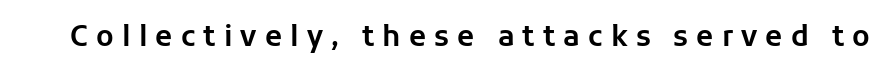
The zone under the glyphs is completely vacant. Designer's note — italics off, roman on. Varying glyph widths throughout — classic text-font behaviour. Words appear elongated and porous because spacing is wide. I'd call this a sans setting — the letters go barefoot.
